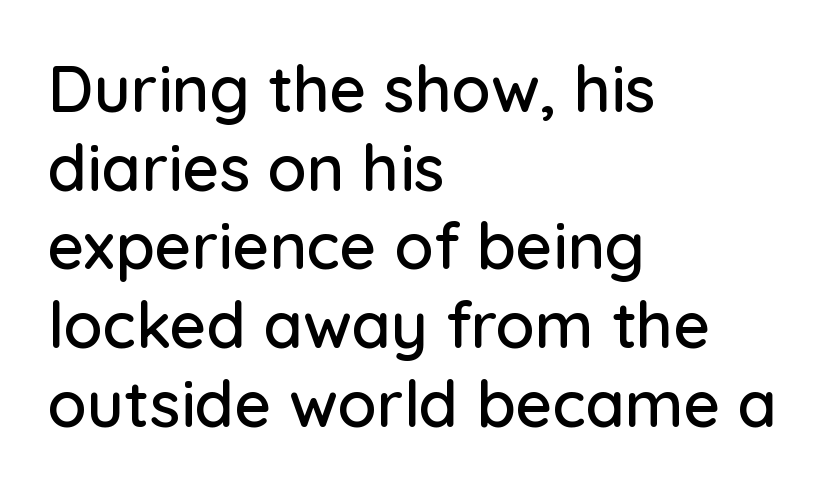
{"serif": "no", "italic": "no", "width": "normal", "stroke_contrast": "low", "x_height": "medium", "monospaced": "no", "underline": "no", "align": "left", "line_spacing_ratio": 1.23, "letter_spacing": "normal", "letter_spacing_em": 0.0, "glyph_px": 64}
